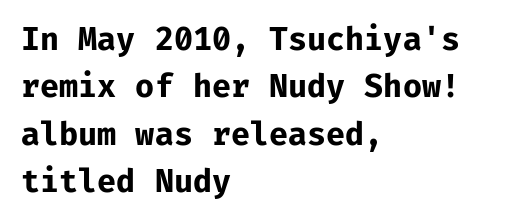
The image shows 31 px bold sans-serif type, upright, monospaced; set left-aligned, normal line spacing (1.53x), normal letter spacing, not underlined; low stroke contrast and a medium x-height.
